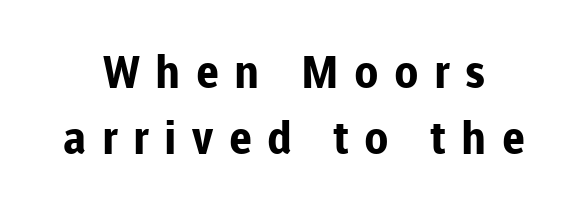
Each letter keeps its own natural width here, so spacing adapts to shape. Heft: maximum for text — a bold. The axis of the letterforms is exactly vertical. Compared with typical body copy, the letter spacing here is much looser. These lines sit exactly where default settings would place them. Letters rest on an invisible, unmarked baseline.
